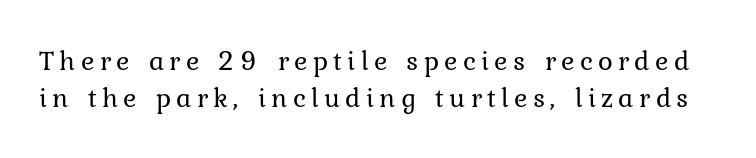
Stems and bowls with no extra thickness — not bold. No word sits above an underline. This sample uses an upright cut, with every glyph sitting square on the baseline. This sample has the flowing, uneven cadence of proportional lettering.
